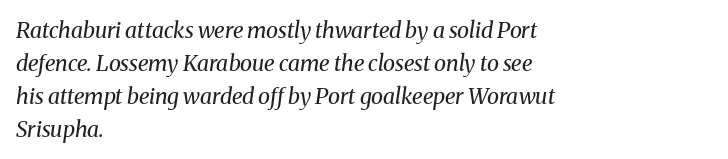
Q: Is the text bold? A: No.
Q: Is the text italic (slanted)? A: Yes, it leans right by about 8 degrees.
Q: Is the text underlined? A: No.
Q: How is the paragraph aligned? A: Left-aligned.
Q: Is the spacing between letters normal or unusually wide? A: Normal.
Q: Is the spacing between lines tight, normal or loose? A: Normal.
